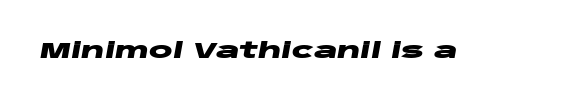
The image shows 22 px bold type, italic (leaning right); set normal letter spacing, not underlined.
